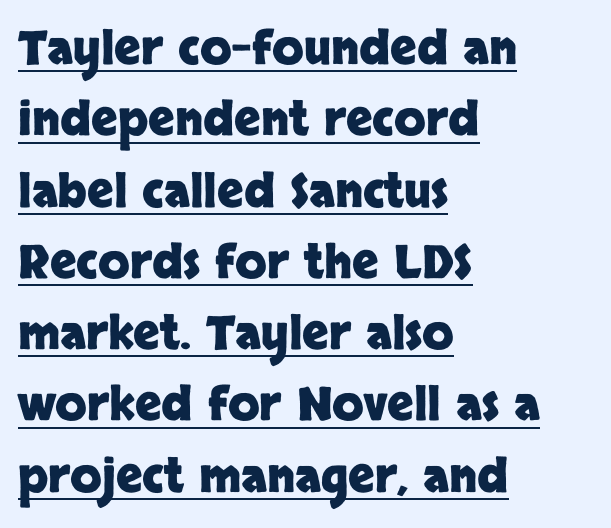
{"serif": "no", "italic": "no", "bold": "yes", "weight": "heavy", "width": "normal", "stroke_contrast": "low", "x_height": "large", "monospaced": "no", "underline": "yes", "align": "left", "line_spacing": "normal", "line_spacing_ratio": 1.55, "letter_spacing": "normal", "letter_spacing_em": 0.0, "glyph_px": 46}
